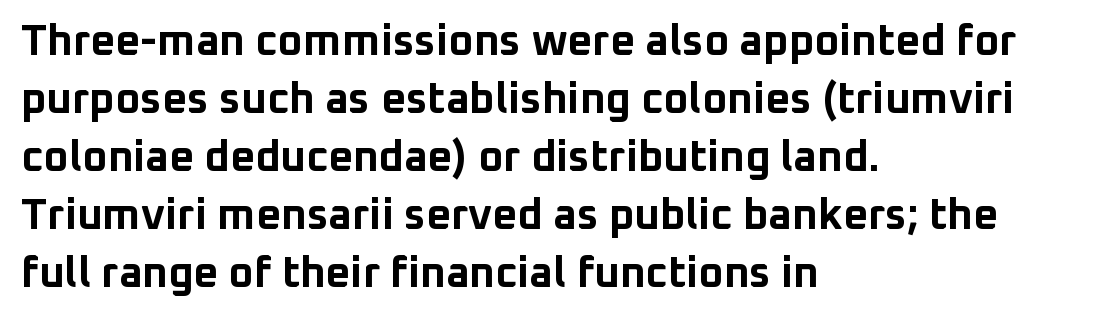
The face used here is proportionally spaced, like ordinary book or web type. Each line starts at the same left margin while the right side varies. Decoration check: the copy has no underline. Does the weight exceed regular? Yes, all the way to bold.
